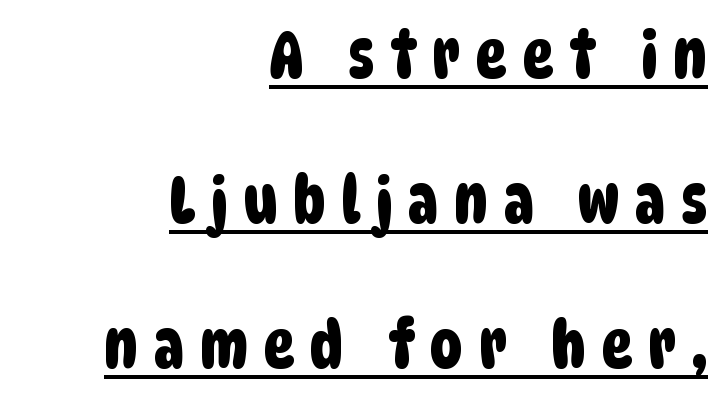
A sans-serif font was chosen for this passage. All the whitespace from short lines collects on the left. Vertically, the passage feels expansive, rows floating well apart. A continuous stroke trails under the words, as in a hyperlink. The rendering uses natural spacing where letterforms have individual widths.
